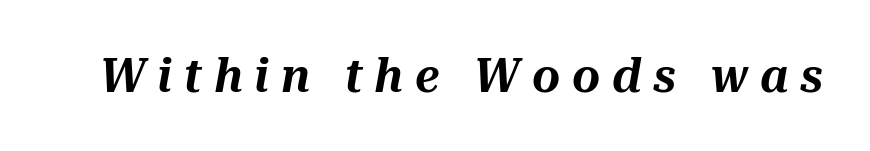
{"italic": "yes", "lean": "right", "slant_degrees": 10, "width": "normal", "stroke_contrast": "medium", "x_height": "medium", "monospaced": "no", "underline": "no", "letter_spacing": "wide", "letter_spacing_em": 0.25, "glyph_px": 48}
